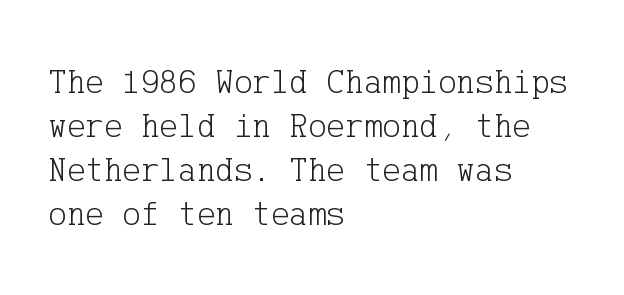
{"serif": "yes", "italic": "no", "bold": "no", "weight": "light", "width": "normal", "stroke_contrast": "low", "x_height": "medium", "underline": "no", "align": "left", "line_spacing": "normal", "line_spacing_ratio": 1.26, "letter_spacing": "normal", "letter_spacing_em": 0.0, "glyph_px": 35}
